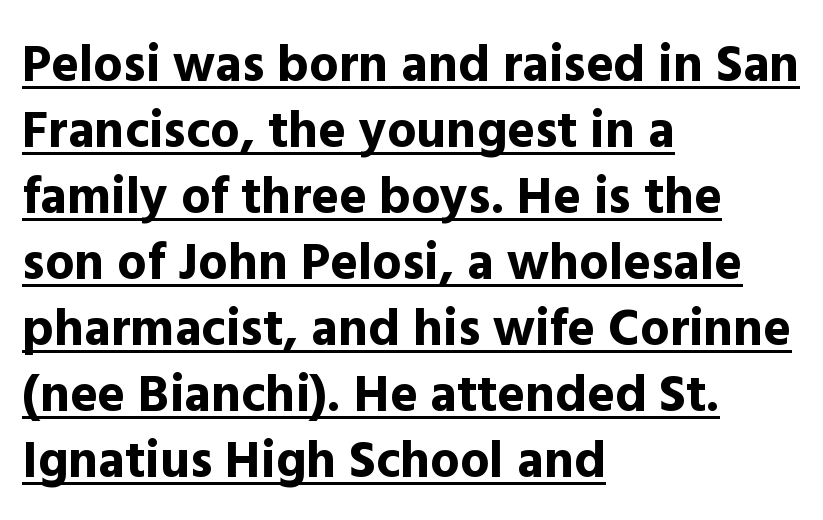
Each line starts at the same left margin while the right side varies. The specimen includes a rule beneath the text block's lines. Is there much room between lines? A standard amount, neither cramped nor airy. Compared with typical body copy, the letter spacing here is the same.
